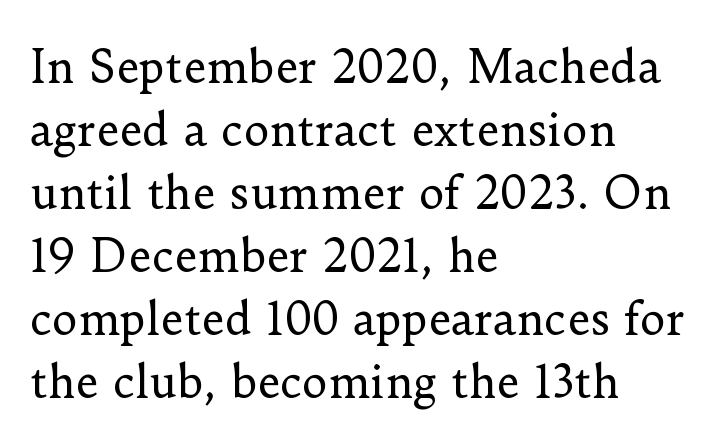
{"serif": "yes", "italic": "no", "bold": "no", "weight": "regular", "width": "normal", "stroke_contrast": "low", "x_height": "small", "monospaced": "no", "underline": "no", "align": "left", "line_spacing": "normal", "line_spacing_ratio": 1.43, "letter_spacing": "normal", "letter_spacing_em": 0.0, "glyph_px": 44}
